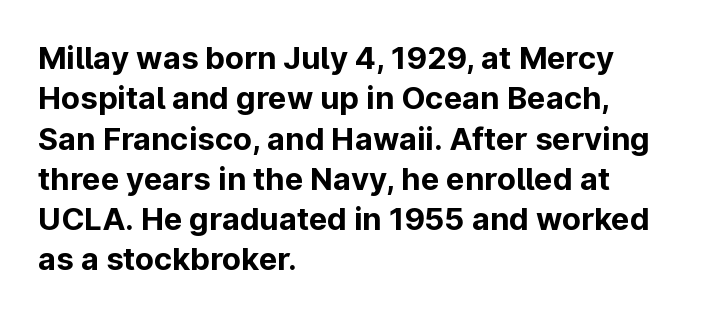
The image shows 31 px bold sans-serif type, upright; set left-aligned, normal line spacing (1.3x), normal letter spacing, not underlined; low stroke contrast and a medium x-height.
